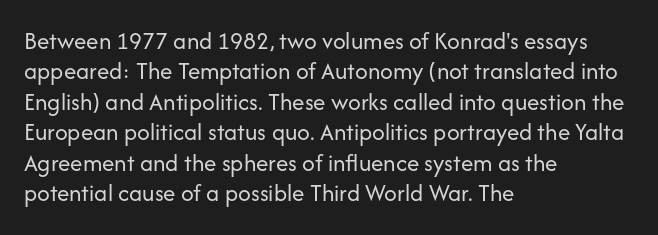
Nope, not italic — everything's standing straight. Only glyphs here, with clear space below each row. Leftover space on each line is placed entirely after the last word. The gaps between neighbouring characters are ordinary and unremarkable. A light-to-regular cut is what we see here.
